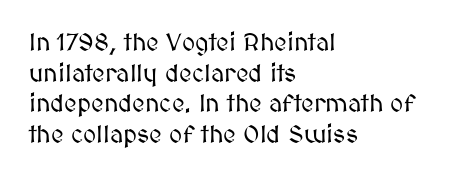
The image shows 25 px text type, upright; set left-aligned, line spacing 1.23x, normal letter spacing, not underlined.
